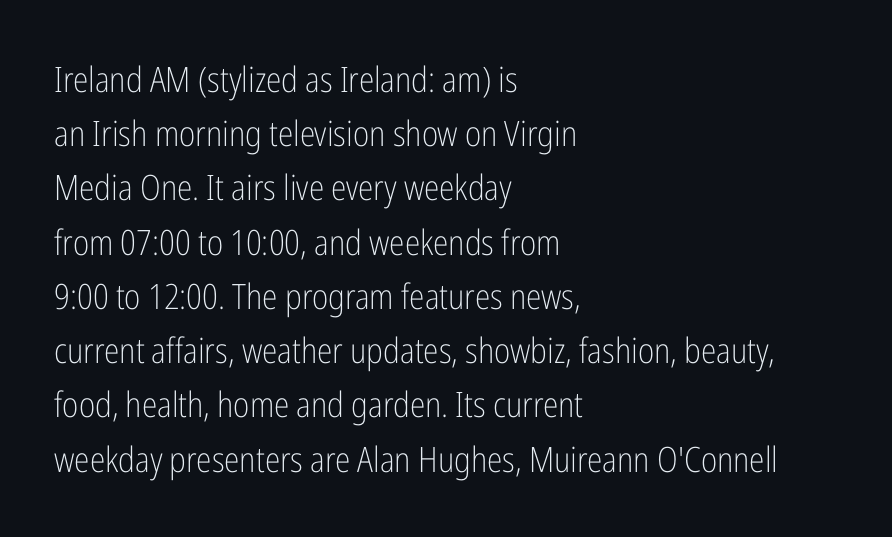
In terms of leading, this rendering sits right in the middle. Posture: upright roman. A typesetter would call this proportional, since set widths differ per character. Nope, no serifs anywhere on these letters. Words float on clear page, feet unadorned. What stands out about the letter spacing? Nothing — it is the standard amount.
